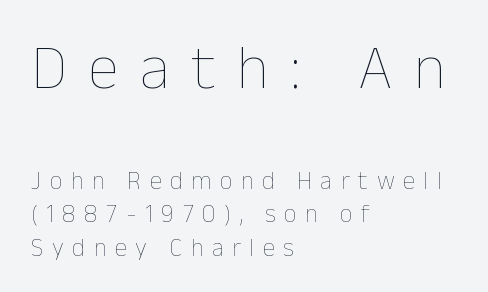
Glyph-to-glyph distance is far greater than everyday printed text. The typesetter chose a ragged-right arrangement here. The font is comparable to plain body text, perhaps lighter. Rows of type keep a routine distance in the vertical direction. Honestly, there is no underline to notice here at all.
